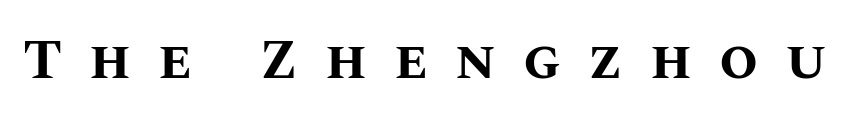
{"italic": "no", "bold": "yes", "weight": "bold", "width": "normal", "stroke_contrast": "medium", "x_height": "large", "monospaced": "no", "underline": "no", "letter_spacing": "wide", "letter_spacing_em": 0.48, "glyph_px": 56}
